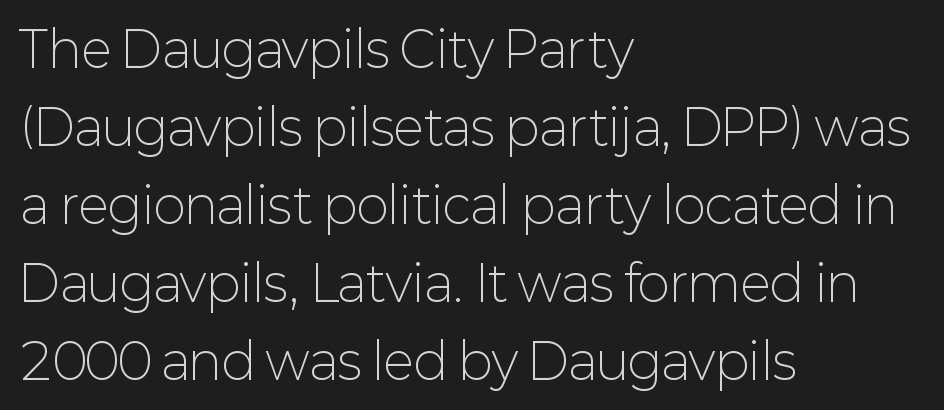
Letterform terminals end flat and unadorned throughout the passage. The setting favours the left margin, as ordinary paragraphs usually do. Nope, not italic — everything's standing straight. Varying glyph widths throughout — classic text-font behaviour. These lines keep a tight, regular rhythm from letter to letter. Vertical stems look standard width or narrower in stroke.
